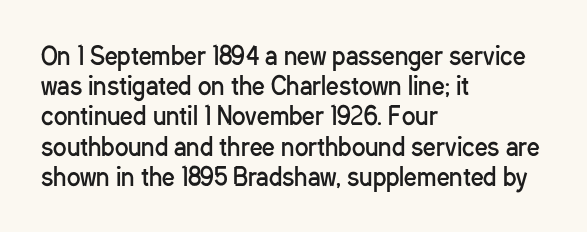
In terms of posture, this sample is upright. The rendering keeps characters at their native spacing. Caption: face not bold, strokes unweighted. The string is rendered with underlining switched off. Horizontal alignment here is leftward, the default for most running prose.
